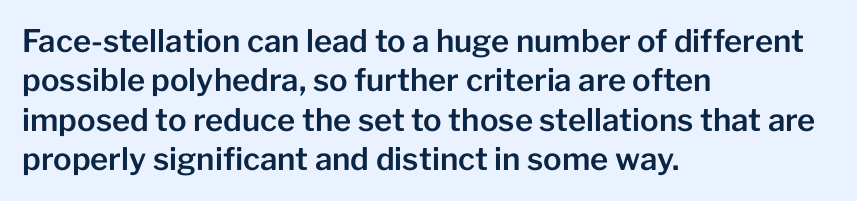
The image shows 31 px sans-serif type, upright; set left-aligned, normal line spacing (1.27x), normal letter spacing, not underlined; low stroke contrast and a medium x-height.
